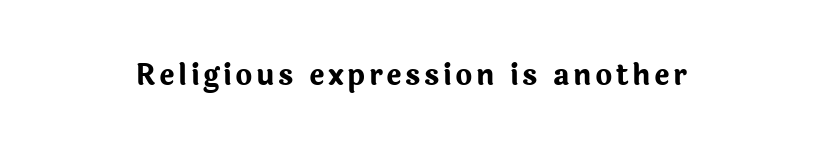
{"serif": "no", "italic": "no", "bold": "yes", "weight": "bold", "width": "normal", "stroke_contrast": "low", "x_height": "medium", "monospaced": "no", "underline": "no", "glyph_px": 29}
